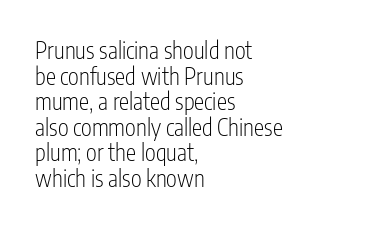
{"italic": "no", "bold": "no", "underline": "no", "align": "left", "line_spacing": "tight", "line_spacing_ratio": 1.11, "letter_spacing": "normal", "letter_spacing_em": 0.0, "glyph_px": 23}
